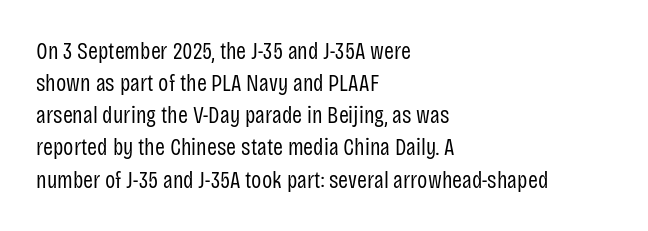
Q: Is the text bold? A: No.
Q: Is the text italic (slanted)? A: No, it is upright.
Q: Is the text underlined? A: No.
Q: How is the paragraph aligned? A: Left-aligned.
Q: Is the spacing between letters normal or unusually wide? A: Normal.
Q: Is the spacing between lines tight, normal or loose? A: Normal.
